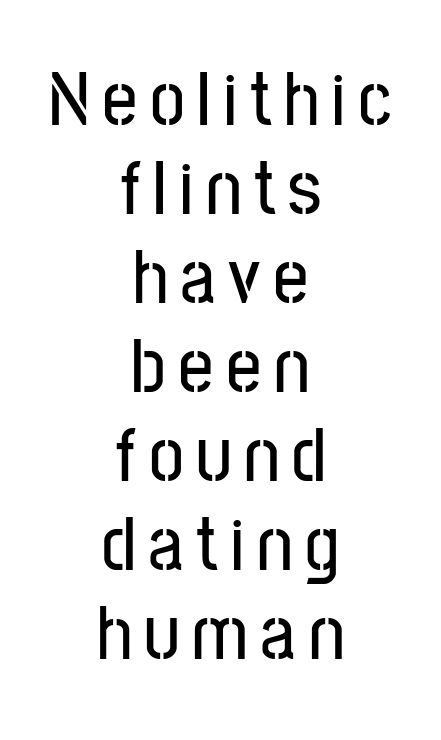
The image shows 78 px condensed sans-serif type, upright; set centered, tight line spacing (1.14x), not underlined; low stroke contrast and a medium x-height.
